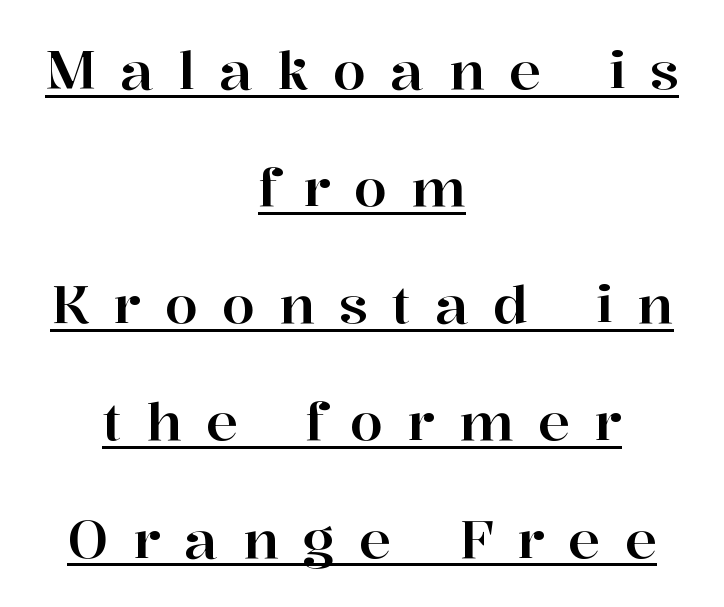
The horizontal fit of the characters is loose and conspicuously gappy. These lines stand farther apart than default settings would place them. Every character sits straight up, as roman type does. Character widths vary here, with narrow letters taking less room than wide ones.
